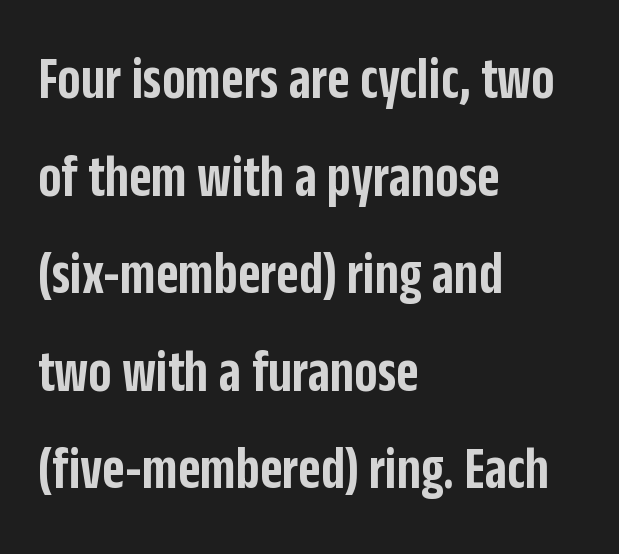
Q: Is the text bold? A: Semi-bold.
Q: Is the text italic (slanted)? A: No, it is upright.
Q: Is the typeface a serif or a sans-serif typeface? A: Sans-serif.
Q: Is the text underlined? A: No.
Q: How is the paragraph aligned? A: Left-aligned.
Q: Is the spacing between letters normal or unusually wide? A: Normal.
Q: Is the spacing between lines tight, normal or loose? A: Normal.
Q: Width (condensed, normal, or wide)? A: Condensed.
Q: Stroke contrast? A: Low.
Q: x-height? A: Large.
Q: Monospaced? A: No.
